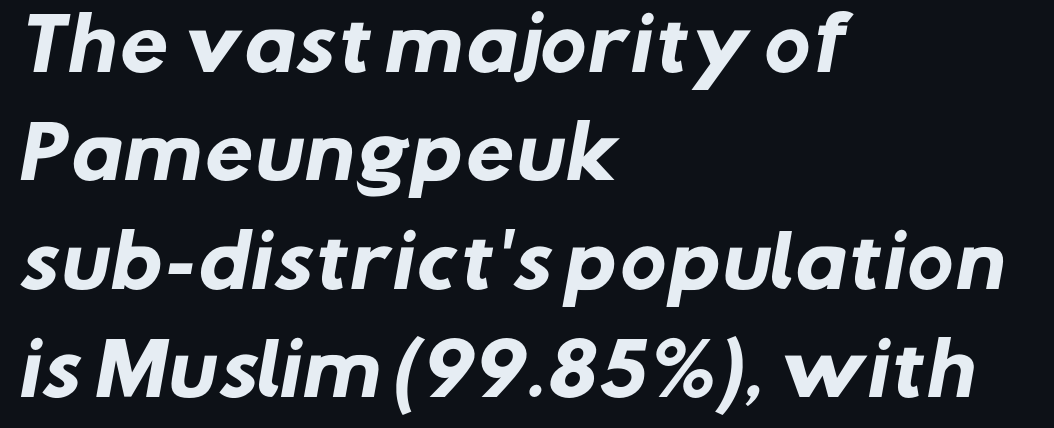
The letters are bold, with thick, heavy strokes. Honestly, the row spacing looks completely unremarkable. Think of a printed novel: that variable character pitch is what you see here. This rendering leaves character spacing at its baseline value. Any mark beneath the type? The region is blank.
